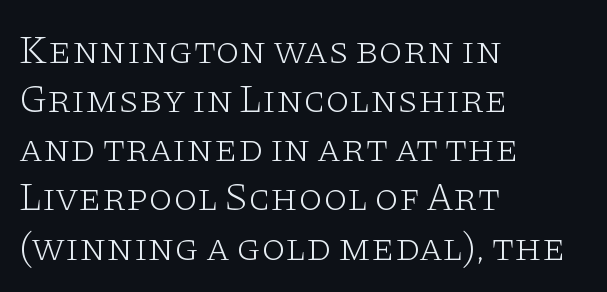
{"serif": "yes", "italic": "no", "bold": "no", "weight": "light", "width": "wide", "stroke_contrast": "low", "x_height": "large", "monospaced": "no", "underline": "no", "align": "left", "line_spacing": "normal", "line_spacing_ratio": 1.26, "letter_spacing": "normal", "letter_spacing_em": 0.0, "glyph_px": 39}
